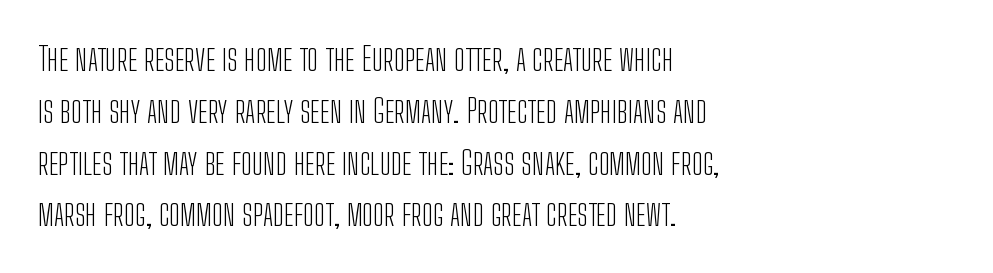
The image shows 33 px light, condensed sans-serif type, upright; set left-aligned, normal line spacing (1.57x), normal letter spacing, not underlined; low stroke contrast and a medium x-height.
